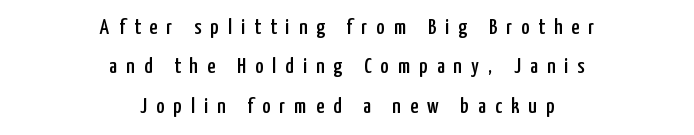
The image shows 22 px text type, upright; set centered, line spacing 1.79x, unusually wide letter spacing (+0.42 em), not underlined.
